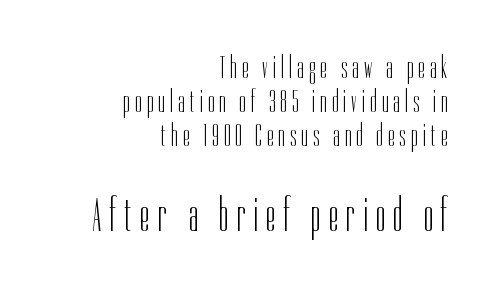
Q: Is the text bold? A: No.
Q: Is the text italic (slanted)? A: No, it is upright.
Q: Is the typeface a serif or a sans-serif typeface? A: Sans-serif.
Q: Is the text underlined? A: No.
Q: How is the paragraph aligned? A: Right-aligned.
Q: Is the spacing between lines tight, normal or loose? A: Tight.
Q: Which block of text is set in a larger size, the first (top) or the second (bottom)? A: The second (bottom) one.
Q: Width (condensed, normal, or wide)? A: Condensed.
Q: Stroke contrast? A: Low.
Q: x-height? A: Medium.
Q: Monospaced? A: No.
